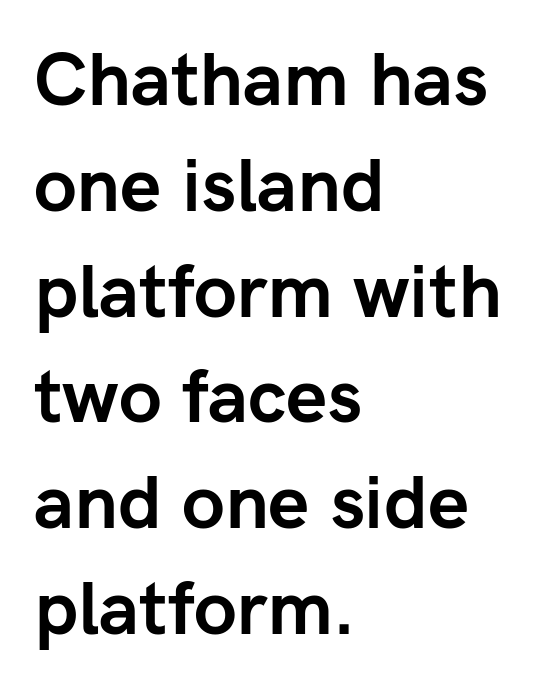
Nobody drew a line under any word here. Serif or sans? Sans — the stroke terminals are bare. The lettering stays uniformly vertical, giving the passage a roman look. Line spacing here is normal. A dark, heavy texture on the line: the type is bold. You could call the tracking neutral — neither tight nor loose.
